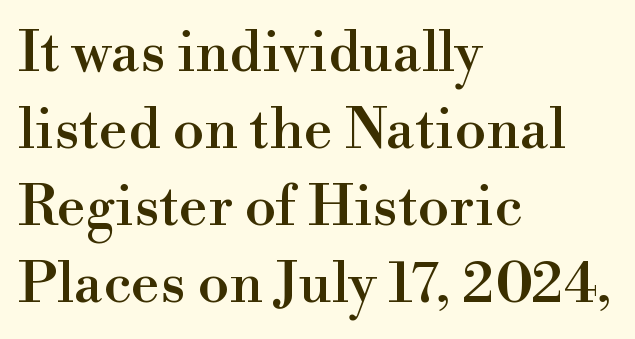
The image shows 57 px serif type, upright; set left-aligned, normal line spacing (1.35x), normal letter spacing, not underlined; a small x-height.
